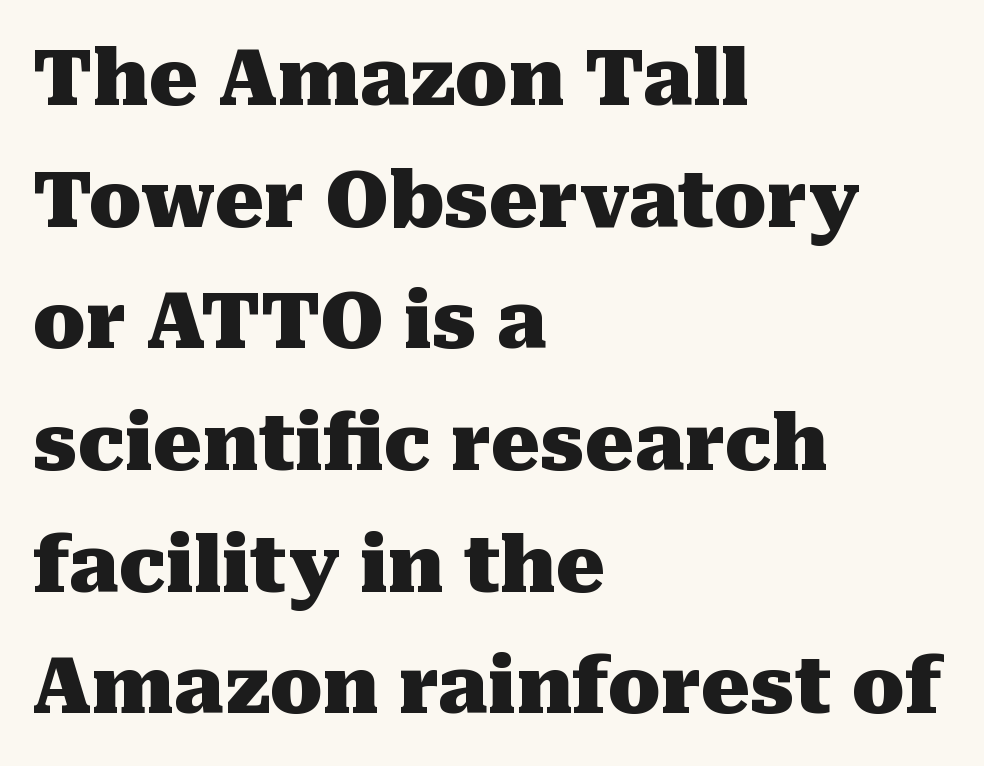
The image shows 77 px heavy serif type, upright; set left-aligned, normal line spacing (1.58x), normal letter spacing, not underlined; medium stroke contrast and a medium x-height.
